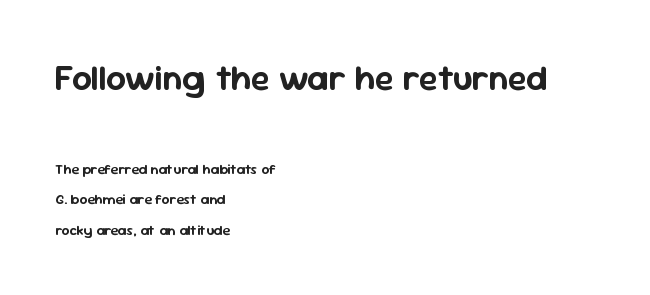
{"serif": "no", "italic": "no", "width": "normal", "stroke_contrast": "low", "x_height": "medium", "monospaced": "no", "underline": "no", "align": "left", "line_spacing": "loose", "line_spacing_ratio": 2.19, "letter_spacing": "normal", "letter_spacing_em": 0.0, "larger_block": "first", "size_ratio": 2.5, "glyph_px": 35}
